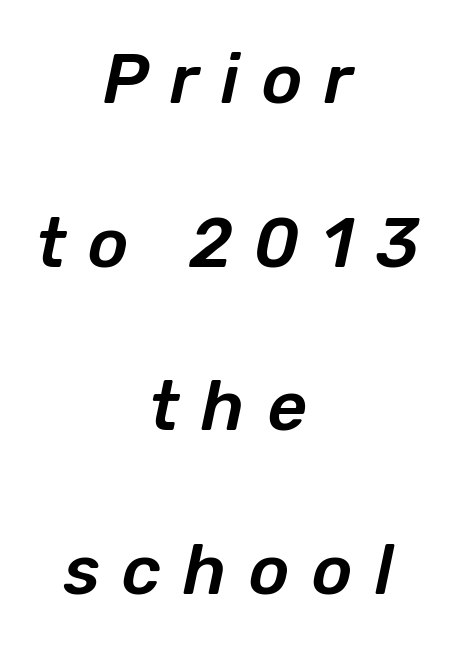
Q: Is the text italic (slanted)? A: Yes, it leans right by about 12 degrees.
Q: Is the text underlined? A: No.
Q: How is the paragraph aligned? A: Centered.
Q: Is the spacing between letters normal or unusually wide? A: Unusually wide.
Q: Is the spacing between lines tight, normal or loose? A: Loose.
Q: Width (condensed, normal, or wide)? A: Normal.
Q: Stroke contrast? A: Low.
Q: x-height? A: Medium.
Q: Monospaced? A: No.
